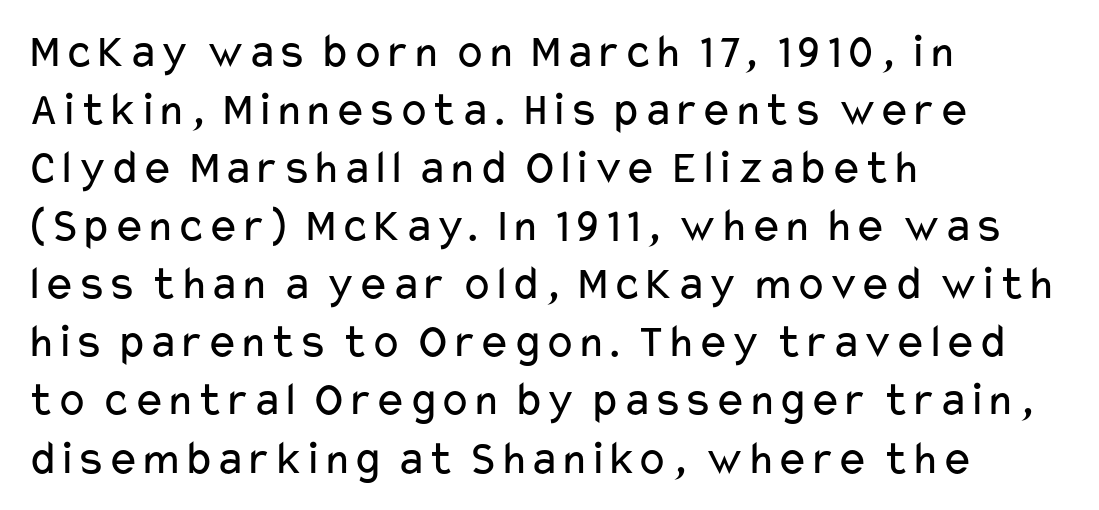
Plain, unruled lines of type. Spacing between characters is what you'd get straight out of the box. Each letter's strokes conclude bluntly, with no projecting serifs. This rendering uses left alignment, leaving the right contour irregular. Proportional: the letters do not fall into vertical columns. Upright lettering throughout.
